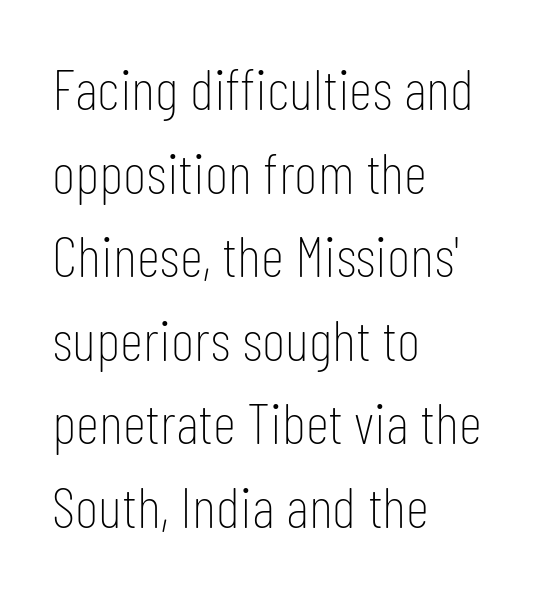
Q: Is the text bold? A: No.
Q: Is the text italic (slanted)? A: No, it is upright.
Q: Is the typeface a serif or a sans-serif typeface? A: Sans-serif.
Q: Is the text underlined? A: No.
Q: How is the paragraph aligned? A: Left-aligned.
Q: Is the spacing between letters normal or unusually wide? A: Normal.
Q: Is the spacing between lines tight, normal or loose? A: Normal.
Q: Width (condensed, normal, or wide)? A: Condensed.
Q: Stroke contrast? A: Low.
Q: x-height? A: Medium.
Q: Monospaced? A: No.
